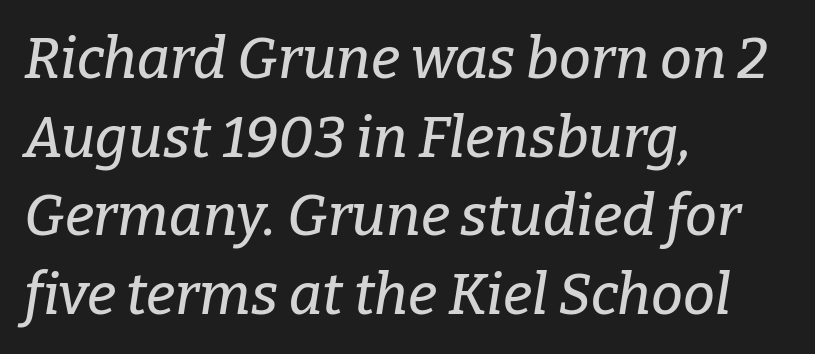
{"serif": "yes", "italic": "yes", "lean": "right", "slant_degrees": 9, "width": "normal", "stroke_contrast": "low", "x_height": "medium", "monospaced": "no", "underline": "no", "align": "left", "line_spacing": "normal", "line_spacing_ratio": 1.38, "letter_spacing": "normal", "letter_spacing_em": 0.0, "glyph_px": 57}
